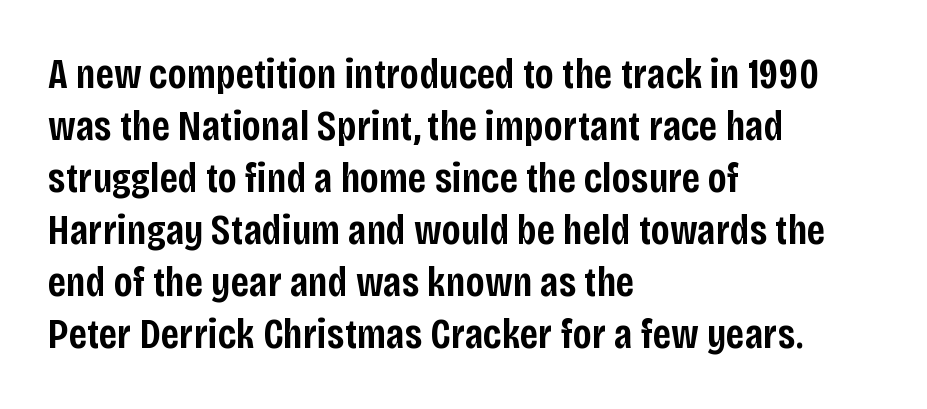
{"serif": "no", "italic": "no", "bold": "semi", "weight": "semibold", "width": "condensed", "stroke_contrast": "low", "x_height": "large", "monospaced": "no", "underline": "no", "align": "left", "line_spacing_ratio": 1.21, "letter_spacing": "normal", "letter_spacing_em": 0.0, "glyph_px": 43}
